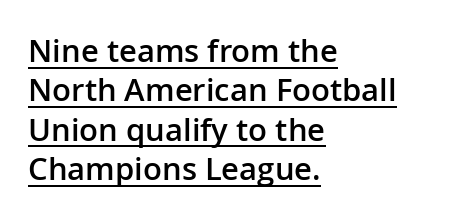
Q: Is the text bold? A: Semi-bold.
Q: Is the text italic (slanted)? A: No, it is upright.
Q: Is the typeface a serif or a sans-serif typeface? A: Sans-serif.
Q: Is the text underlined? A: Yes.
Q: How is the paragraph aligned? A: Left-aligned.
Q: Is the spacing between letters normal or unusually wide? A: Normal.
Q: Is the spacing between lines tight, normal or loose? A: Normal.
Q: Width (condensed, normal, or wide)? A: Normal.
Q: Stroke contrast? A: Low.
Q: x-height? A: Medium.
Q: Monospaced? A: No.
